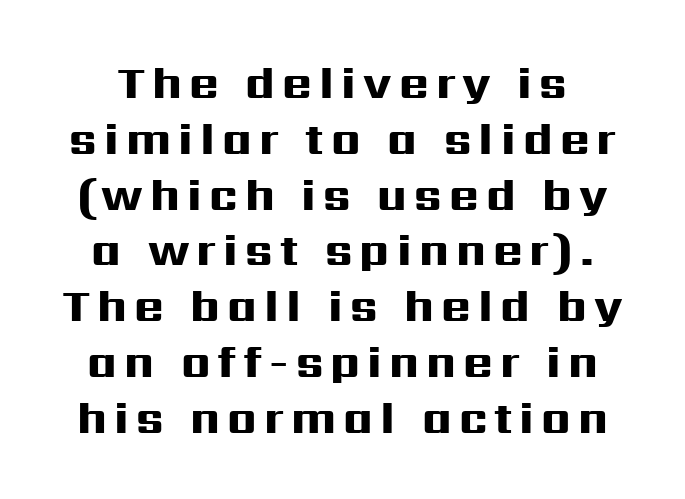
The image shows 45 px heavy, wide sans-serif type, upright; set line spacing 1.24x, not underlined; high stroke contrast and a medium x-height.
